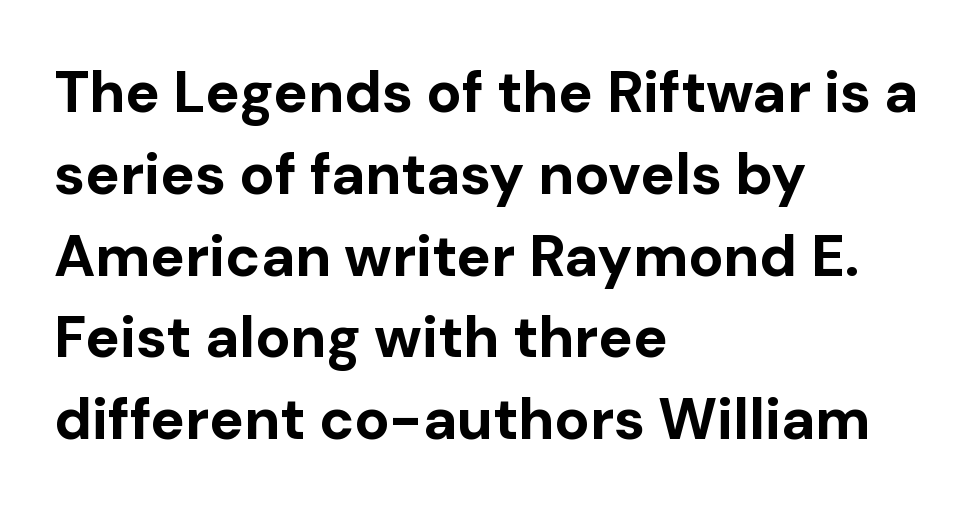
{"serif": "no", "italic": "no", "bold": "yes", "weight": "bold", "width": "normal", "stroke_contrast": "low", "x_height": "medium", "monospaced": "no", "underline": "no", "align": "left", "line_spacing": "normal", "line_spacing_ratio": 1.41, "letter_spacing": "normal", "letter_spacing_em": 0.0, "glyph_px": 58}
